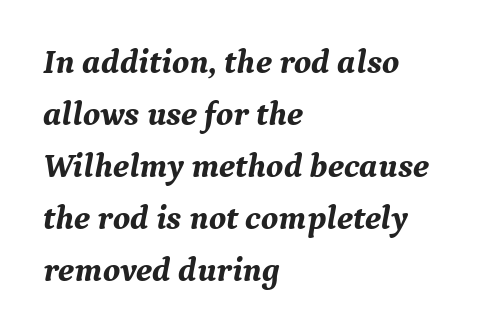
Q: Is the text bold? A: Yes.
Q: Is the text italic (slanted)? A: Yes, it leans right by about 9 degrees.
Q: Is the typeface a serif or a sans-serif typeface? A: Serif.
Q: Is the text underlined? A: No.
Q: How is the paragraph aligned? A: Left-aligned.
Q: Is the spacing between letters normal or unusually wide? A: Normal.
Q: Is the spacing between lines tight, normal or loose? A: Normal.
Q: Width (condensed, normal, or wide)? A: Normal.
Q: Stroke contrast? A: Medium.
Q: x-height? A: Medium.
Q: Monospaced? A: No.
